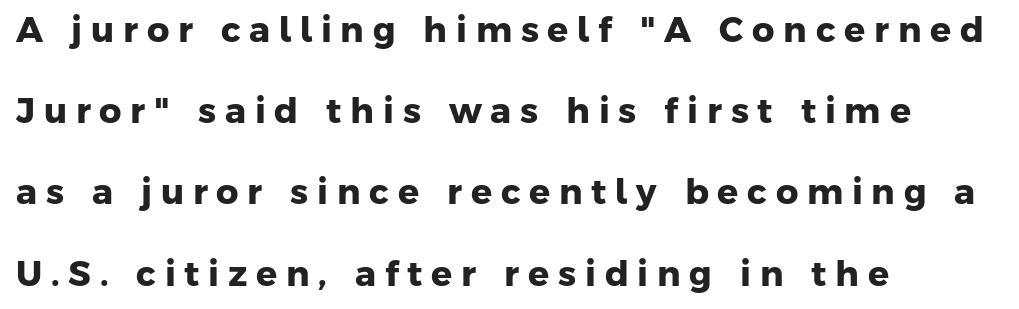
The image shows 35 px heavy sans-serif type; set left-aligned, loose line spacing (2.32x), unusually wide letter spacing (+0.25 em), not underlined; low stroke contrast and a medium x-height.
